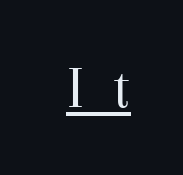
{"serif": "yes", "italic": "no", "bold": "no", "weight": "regular", "width": "normal", "stroke_contrast": "medium", "x_height": "medium", "monospaced": "no", "underline": "yes", "letter_spacing": "wide", "letter_spacing_em": 0.47, "glyph_px": 62}
